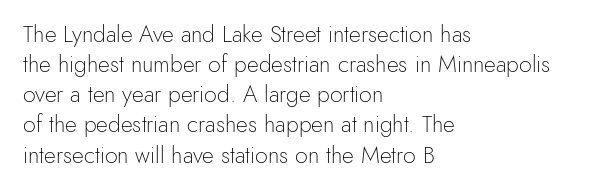
{"italic": "no", "bold": "no", "underline": "no", "align": "left", "line_spacing": "normal", "line_spacing_ratio": 1.31, "letter_spacing": "normal", "letter_spacing_em": 0.0, "glyph_px": 23}
